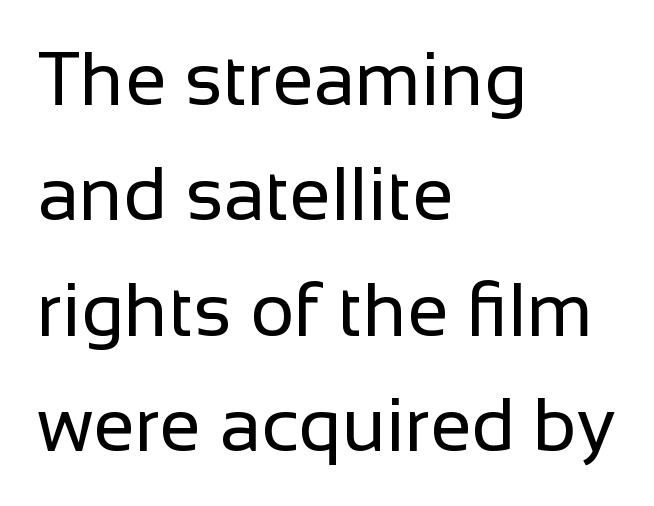
{"serif": "no", "italic": "no", "bold": "no", "weight": "regular", "width": "normal", "stroke_contrast": "low", "x_height": "medium", "monospaced": "no", "underline": "no", "align": "left", "line_spacing": "normal", "line_spacing_ratio": 1.54, "letter_spacing": "normal", "letter_spacing_em": 0.0, "glyph_px": 75}
